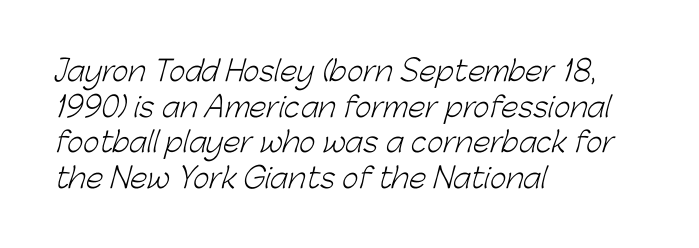
Whoever set this chose a conventional vertical rhythm. Stroke thickness stays within the range of a standard reading face or lighter. Stroke terminals: plain, sans-serif. Anything drawn beneath the words? Only blank space. The rendering uses natural spacing where letterforms have individual widths.
